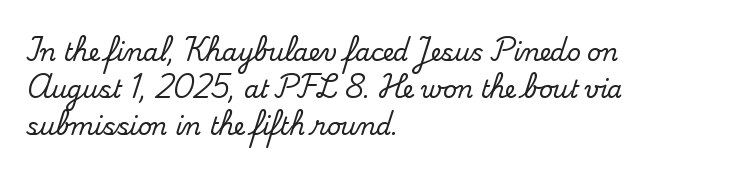
The image shows 24 px text type; set left-aligned, normal line spacing (1.54x), normal letter spacing, not underlined.
